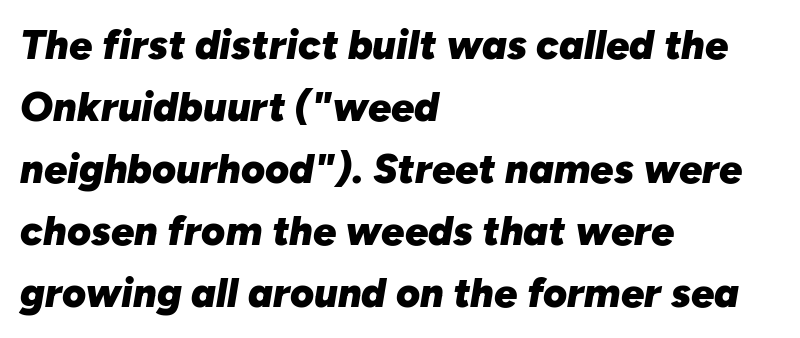
Think of a printed novel: that variable character pitch is what you see here. Notice how thick the strokes are: this is what a full bold looks like. The compositor pushed each line to the left boundary. There is no visible air inserted between adjacent glyphs.
